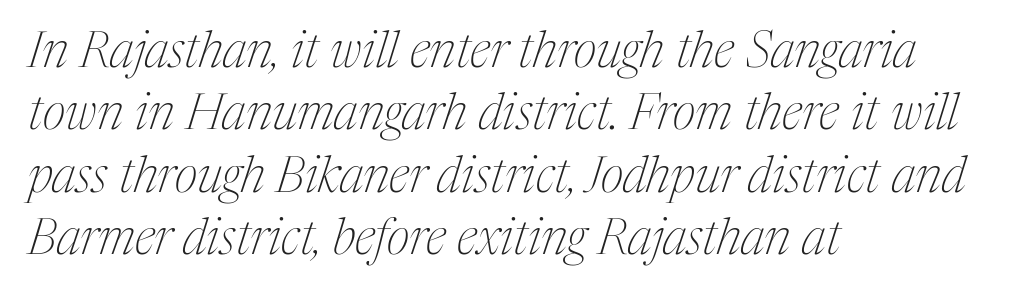
Q: Is the text bold? A: No.
Q: Is the text italic (slanted)? A: Yes, it leans right by about 17 degrees.
Q: Is the typeface a serif or a sans-serif typeface? A: Serif.
Q: Is the text underlined? A: No.
Q: How is the paragraph aligned? A: Left-aligned.
Q: Is the spacing between letters normal or unusually wide? A: Normal.
Q: Is the spacing between lines tight, normal or loose? A: Normal.
Q: Width (condensed, normal, or wide)? A: Condensed.
Q: Stroke contrast? A: Medium.
Q: x-height? A: Medium.
Q: Monospaced? A: No.
